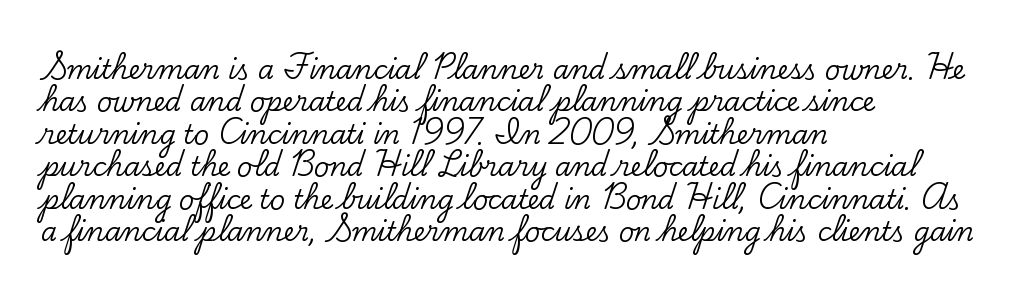
{"underline": "no", "align": "left", "line_spacing": "normal", "line_spacing_ratio": 1.25, "letter_spacing": "normal", "letter_spacing_em": 0.0, "glyph_px": 26}
